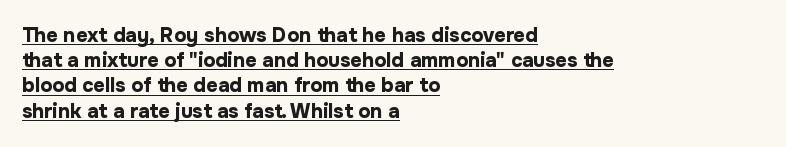
The image shows 20 px bold type, upright; set left-aligned, normal line spacing (1.26x), normal letter spacing, underlined.
